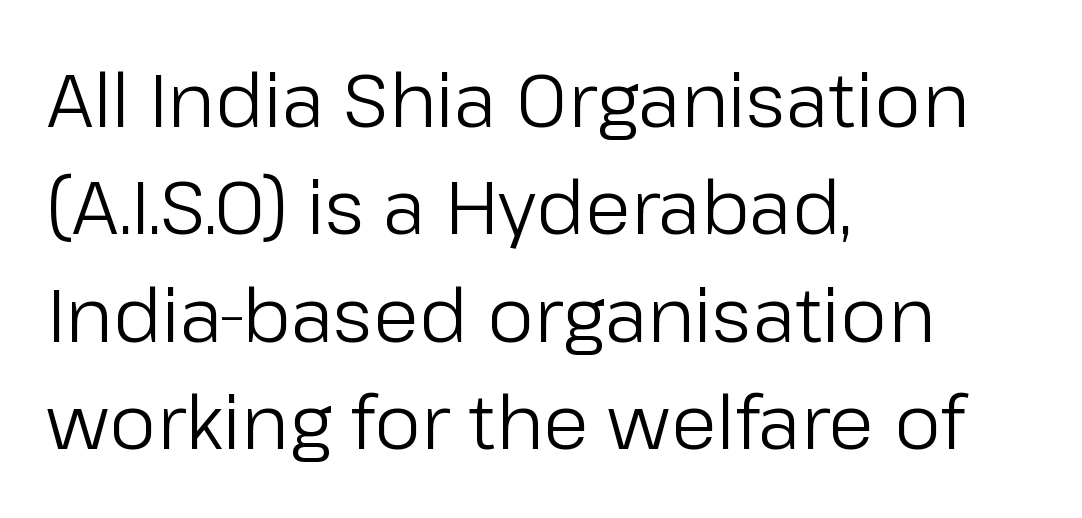
Nope, no serifs anywhere on these letters. These lines are rendered in a variable-pitch font. The paragraph shown leans on its left margin. Nothing unusual about the tracking: characters are spaced as the font intends. Summary of vertical rhythm: regular, with standard interline spacing. If you drew a line through each stem, it would be perfectly vertical.
